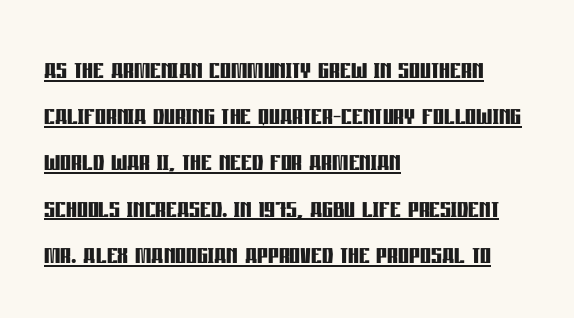
Q: Is the text bold? A: Yes.
Q: Is the text italic (slanted)? A: No, it is upright.
Q: Is the typeface a serif or a sans-serif typeface? A: Sans-serif.
Q: Is the text underlined? A: Yes.
Q: How is the paragraph aligned? A: Left-aligned.
Q: Is the spacing between letters normal or unusually wide? A: Normal.
Q: Is the spacing between lines tight, normal or loose? A: Normal.
Q: Width (condensed, normal, or wide)? A: Condensed.
Q: Stroke contrast? A: Low.
Q: x-height? A: Large.
Q: Monospaced? A: No.
